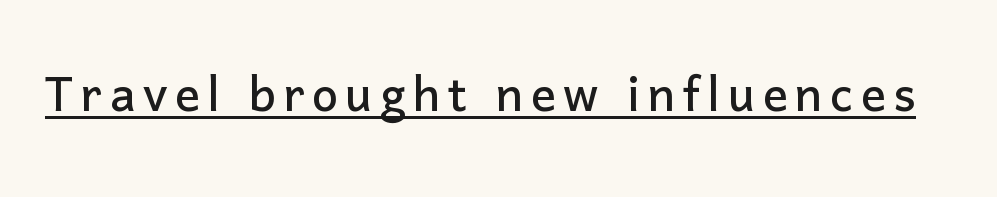
Q: Is the text italic (slanted)? A: No, it is upright.
Q: Is the typeface a serif or a sans-serif typeface? A: Sans-serif.
Q: Is the text underlined? A: Yes.
Q: Width (condensed, normal, or wide)? A: Normal.
Q: Stroke contrast? A: Low.
Q: x-height? A: Medium.
Q: Monospaced? A: No.
